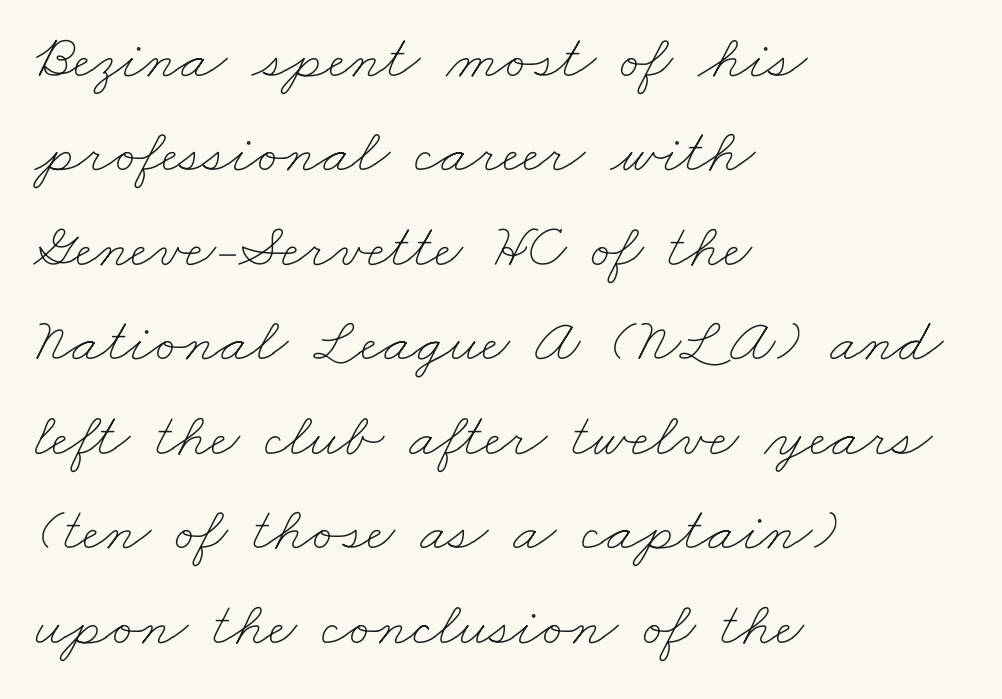
Successive baselines arrive at the customary interval. The gaps between neighbouring characters are ordinary and unremarkable. Short and long lines alike share a common starting point at left. Think standard paragraph weight, or any step lighter than that. Here the designer chose a conventional face with non-uniform glyph widths. Letters rest on an invisible, unmarked baseline.
